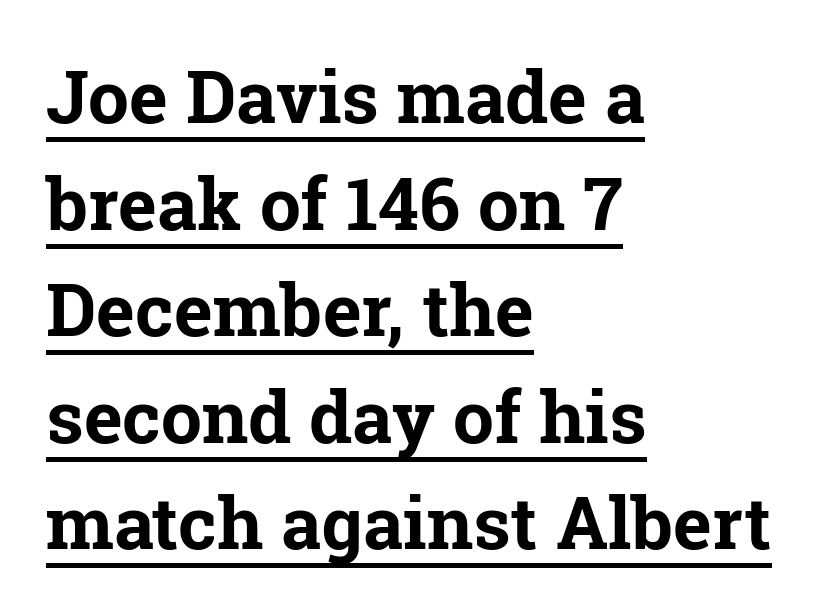
{"serif": "yes", "italic": "no", "bold": "yes", "weight": "bold", "width": "normal", "stroke_contrast": "low", "x_height": "medium", "monospaced": "no", "underline": "yes", "align": "left", "line_spacing": "normal", "line_spacing_ratio": 1.46, "letter_spacing": "normal", "letter_spacing_em": 0.0, "glyph_px": 73}
